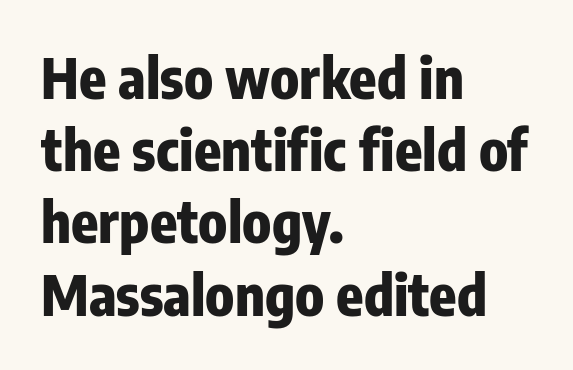
Q: Is the text bold? A: Yes.
Q: Is the text italic (slanted)? A: No, it is upright.
Q: Is the typeface a serif or a sans-serif typeface? A: Sans-serif.
Q: Is the text underlined? A: No.
Q: How is the paragraph aligned? A: Left-aligned.
Q: Is the spacing between letters normal or unusually wide? A: Normal.
Q: Is the spacing between lines tight, normal or loose? A: Normal.
Q: Width (condensed, normal, or wide)? A: Condensed.
Q: Stroke contrast? A: Low.
Q: x-height? A: Medium.
Q: Monospaced? A: No.
